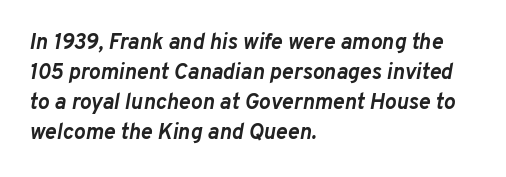
The string is rendered with underlining switched off. How heavy is the stroke? Heavy — this is a bold. The passage shown stacks its lines at a standard gap. Reading down the block, your eye returns to a fixed left position each line. Students, note that the glyphs here touch the page at normal intervals. A typesetter would mark this as italic.
